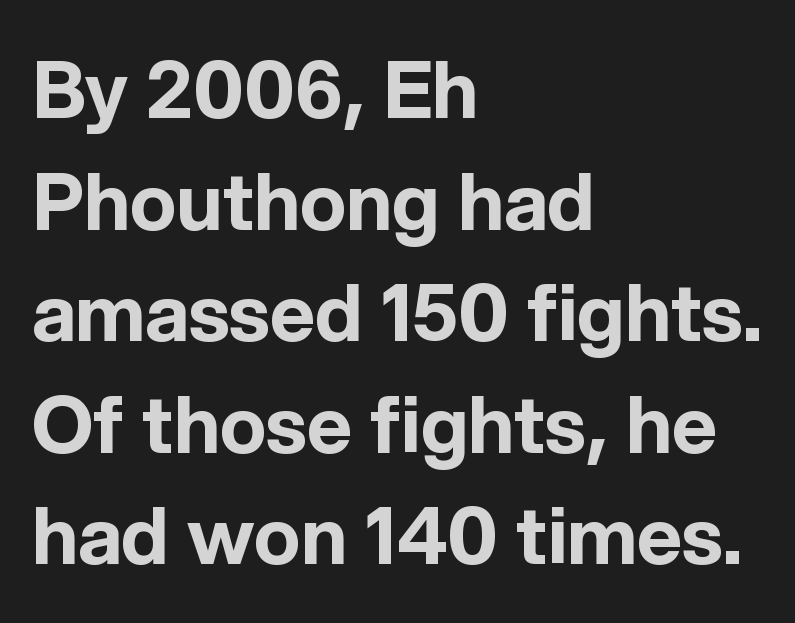
{"serif": "no", "italic": "no", "bold": "yes", "weight": "bold", "width": "normal", "x_height": "medium", "monospaced": "no", "underline": "no", "align": "left", "line_spacing": "normal", "line_spacing_ratio": 1.43, "letter_spacing": "normal", "letter_spacing_em": 0.0, "glyph_px": 78}
